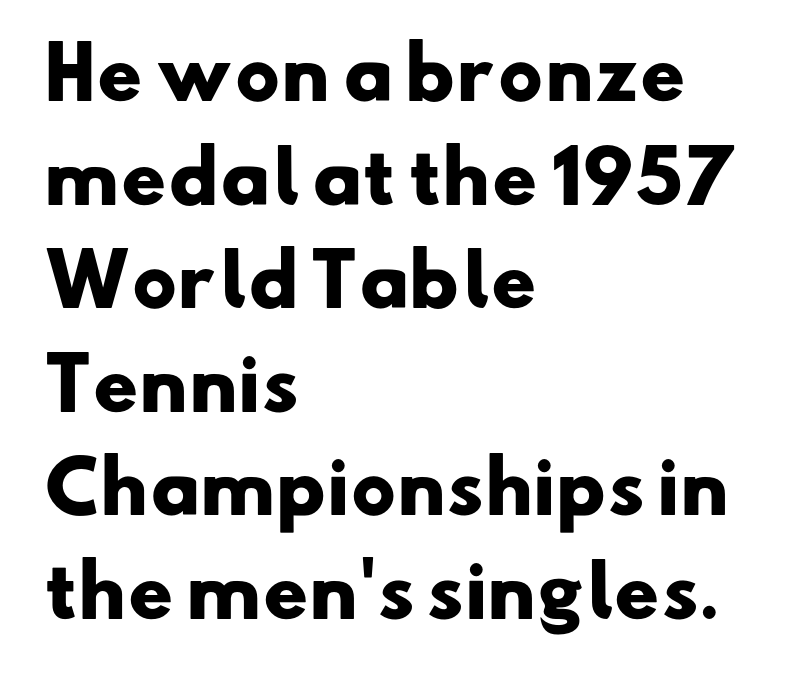
{"serif": "no", "bold": "yes", "weight": "heavy", "width": "wide", "stroke_contrast": "low", "x_height": "small", "monospaced": "no", "underline": "no", "align": "left", "line_spacing": "normal", "line_spacing_ratio": 1.48, "letter_spacing": "normal", "letter_spacing_em": 0.0, "glyph_px": 70}
